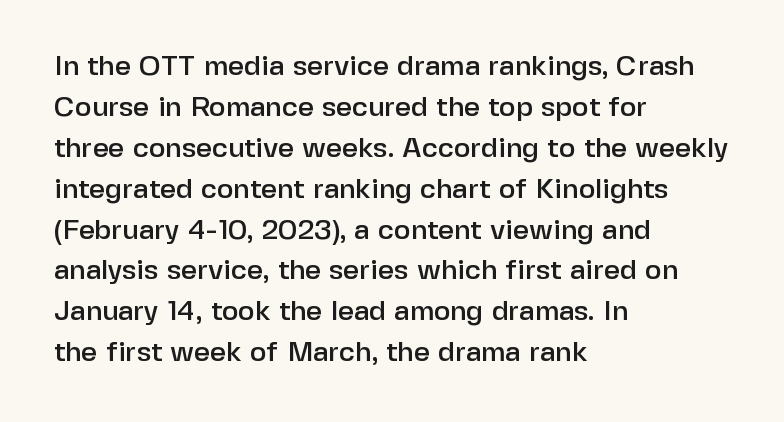
Posture: vertical. This sample has the flowing, uneven cadence of proportional lettering. Honestly, the letter spacing is just normal — you wouldn't notice it. Regular leading. Honestly, there is no underline to notice here at all.
